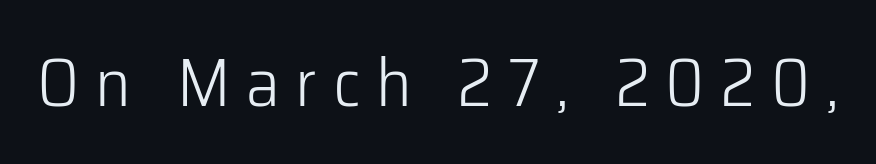
{"serif": "no", "italic": "no", "bold": "no", "weight": "light", "width": "normal", "stroke_contrast": "low", "x_height": "medium", "monospaced": "no", "underline": "no", "letter_spacing": "wide", "letter_spacing_em": 0.23, "glyph_px": 68}
